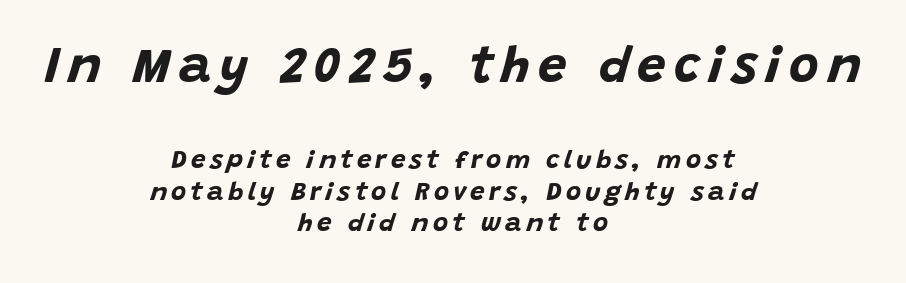
Q: Is the text bold? A: Yes.
Q: Is the text italic (slanted)? A: Yes, it leans right by about 15 degrees.
Q: Is the text underlined? A: No.
Q: How is the paragraph aligned? A: Centered.
Q: Which block of text is set in a larger size, the first (top) or the second (bottom)? A: The first (top) one.
Q: Width (condensed, normal, or wide)? A: Normal.
Q: Stroke contrast? A: Low.
Q: x-height? A: Large.
Q: Monospaced? A: No.
